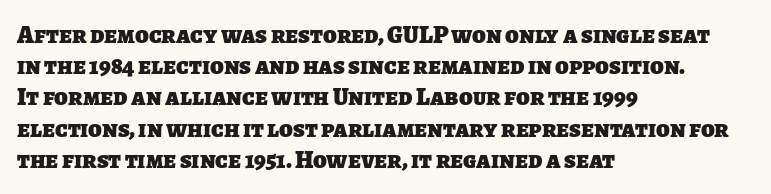
Horizontal alignment here is leftward, the default for most running prose. Rows of type keep a routine distance in the vertical direction. Bare-footed words on every line. Nothing unusual about the tracking: characters are spaced as the font intends.
